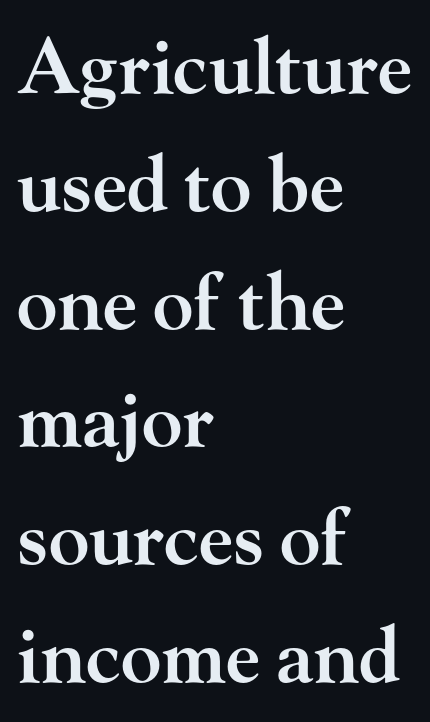
Each word holds together tightly as a unit, with standard inter-letter gaps. Underline: absent. Italic: no, the glyphs are upright roman. This rendering employs a face with finishing strokes, i.e., a serif. The setting favours the left margin, as ordinary paragraphs usually do.
